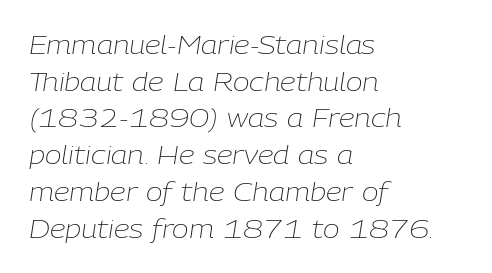
The image shows 25 px text type, italic (leaning right); set left-aligned, normal line spacing (1.47x), normal letter spacing, not underlined.
